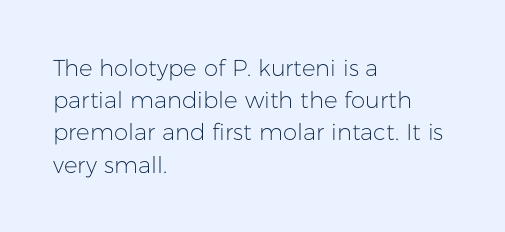
The image shows 23 px text type, upright; set left-aligned, normal line spacing (1.4x), normal letter spacing, not underlined.
